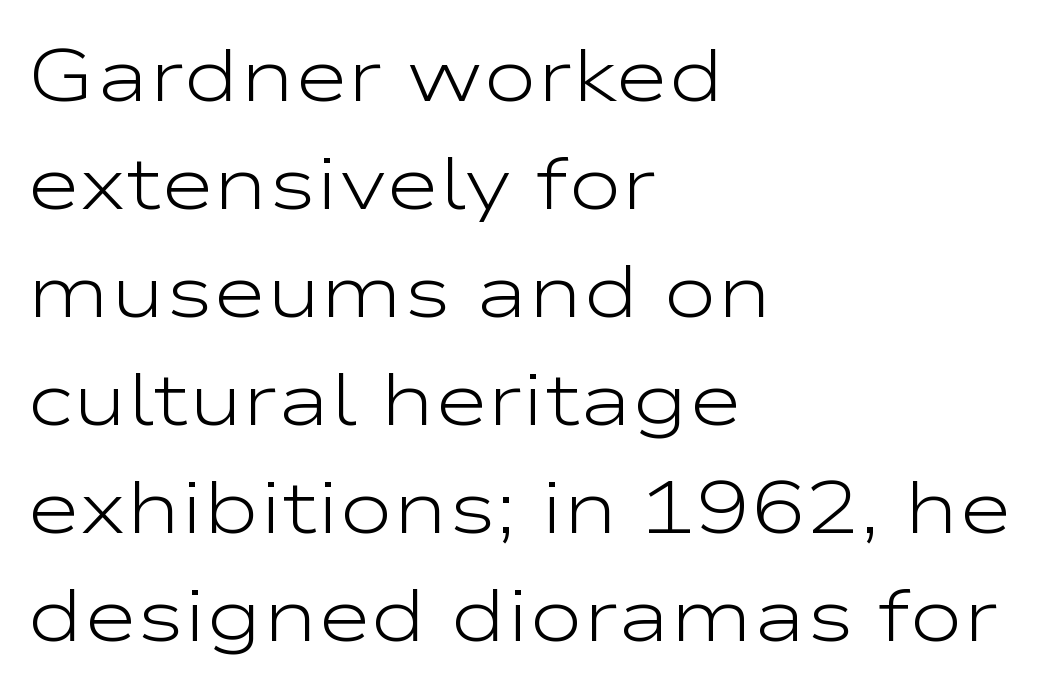
The image shows 73 px light, wide sans-serif type, upright; set left-aligned, normal line spacing (1.48x), normal letter spacing, not underlined; low stroke contrast and a medium x-height.
